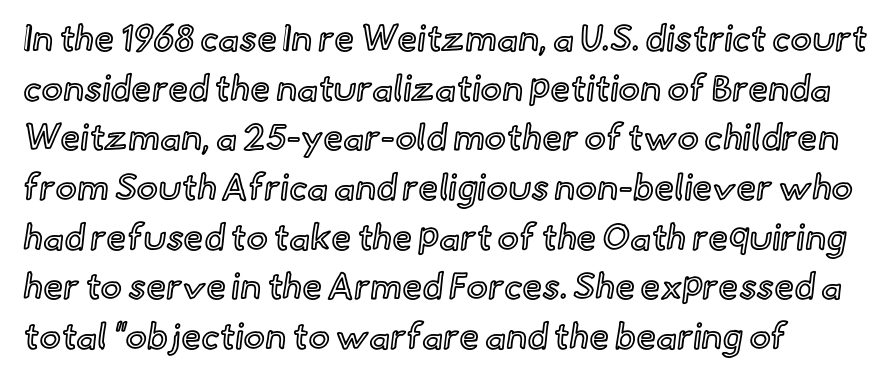
Q: Is the text italic (slanted)? A: Yes.
Q: Is the text underlined? A: No.
Q: Is the spacing between letters normal or unusually wide? A: Normal.
Q: Is the spacing between lines tight, normal or loose? A: Normal.
Q: Width (condensed, normal, or wide)? A: Normal.
Q: x-height? A: Small.
Q: Monospaced? A: No.
